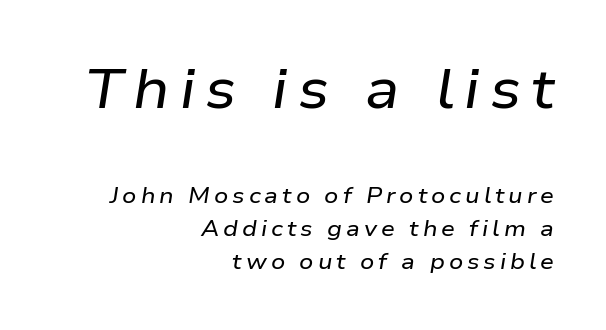
Layout note: lines flush right. Varying glyph widths throughout — classic text-font behaviour. If you squint, the top block still reads clearly — it's the larger of the two. Clear beneath every line of the passage. Whoever set this chose a conventional vertical rhythm. Would a proofreader flag this as italicized? Yes.
